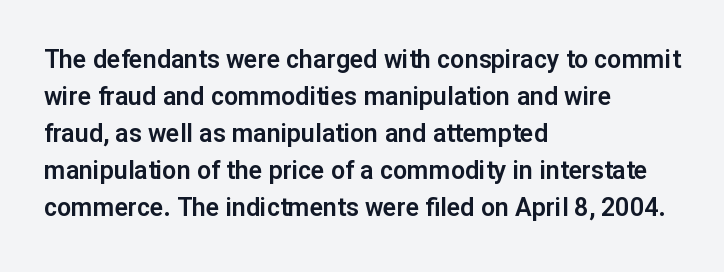
{"italic": "no", "underline": "no", "align": "left", "line_spacing": "normal", "line_spacing_ratio": 1.48, "letter_spacing": "normal", "letter_spacing_em": 0.0, "glyph_px": 25}
